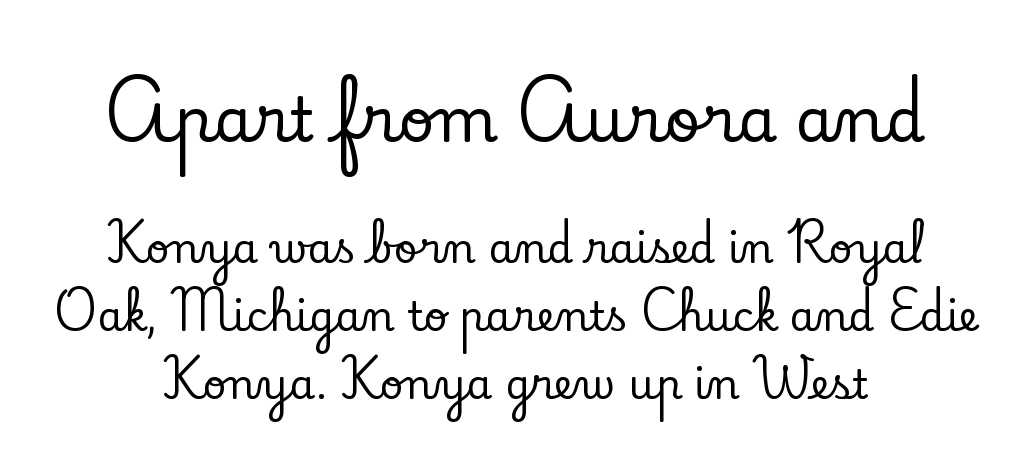
Honestly, there is no underline to notice here at all. Regular leading. Is the block centered? Yes — each line is placed symmetrically about the middle. These lines are composed in type with serifs.
